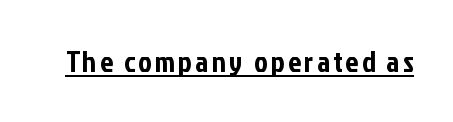
Q: Is the text italic (slanted)? A: No, it is upright.
Q: Is the typeface a serif or a sans-serif typeface? A: Sans-serif.
Q: Is the text underlined? A: Yes.
Q: Width (condensed, normal, or wide)? A: Condensed.
Q: Stroke contrast? A: Low.
Q: x-height? A: Medium.
Q: Monospaced? A: No.
